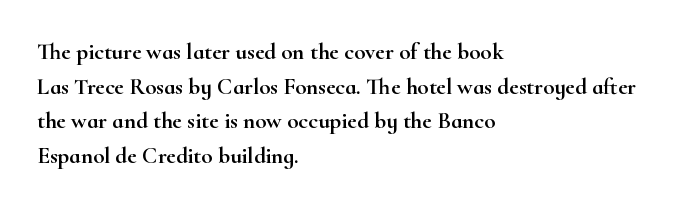
Students, observe: this is what conventionally led text looks like. Has an underline been added? It has not. Words appear dense and cohesive because spacing is normal. If you drew a ruler down the left edge, every line would touch it.
